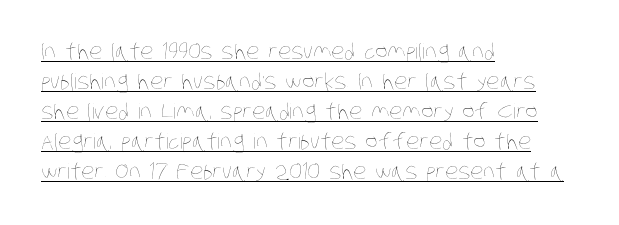
Q: Is the text bold? A: No.
Q: Is the text underlined? A: Yes.
Q: How is the paragraph aligned? A: Left-aligned.
Q: Is the spacing between letters normal or unusually wide? A: Normal.
Q: Is the spacing between lines tight, normal or loose? A: Normal.
